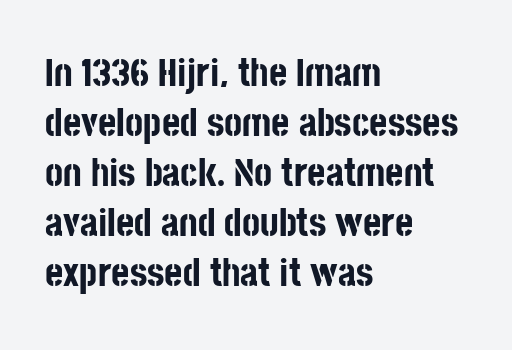
Observe the ordinary spacing: letters are neighbours, not strangers. Bare-footed words on every line. A typesetter would call this proportional, since set widths differ per character. The passage is arranged the way most books set body copy — flush left.
